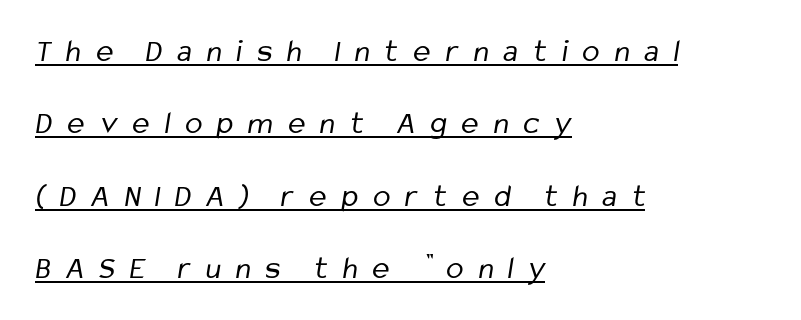
These lines are composed in type without serifs. The lettering is marked with a stroke running underneath it. Varying glyph widths throughout — classic text-font behaviour. Visually the block forms a straight wall on the left and a jagged coastline on the right.
